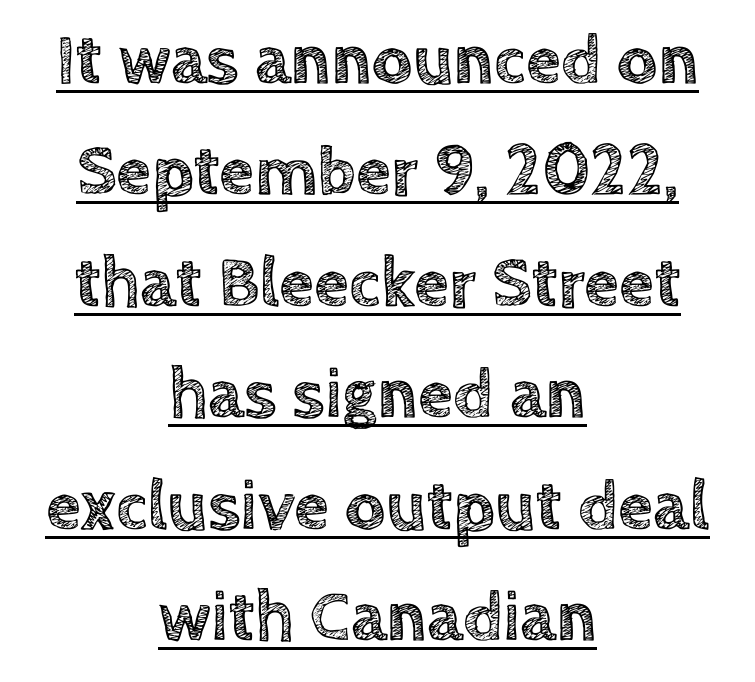
The image shows 71 px text type, upright; set centered, normal line spacing (1.57x), normal letter spacing, underlined; a large x-height.
